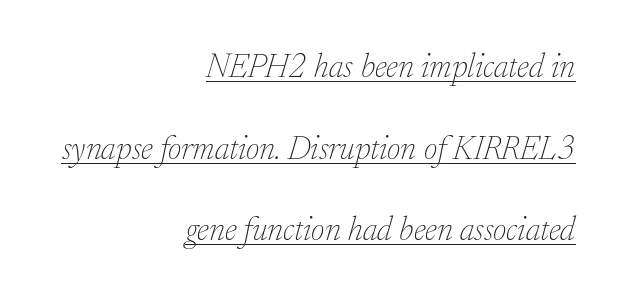
The image shows 33 px thin serif type, italic (leaning right); set right-aligned, loose line spacing (2.47x), normal letter spacing, underlined; low stroke contrast and a small x-height.
